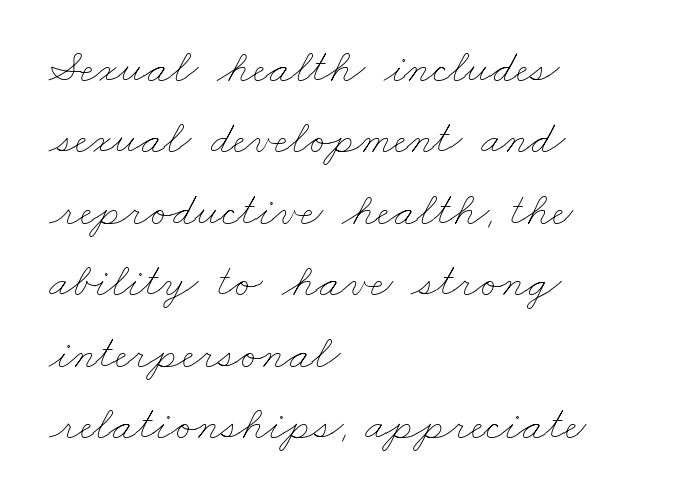
{"bold": "no", "weight": "thin", "width": "wide", "stroke_contrast": "low", "x_height": "small", "monospaced": "no", "underline": "no", "align": "left", "line_spacing": "normal", "line_spacing_ratio": 1.52, "letter_spacing": "normal", "letter_spacing_em": 0.0, "glyph_px": 47}
